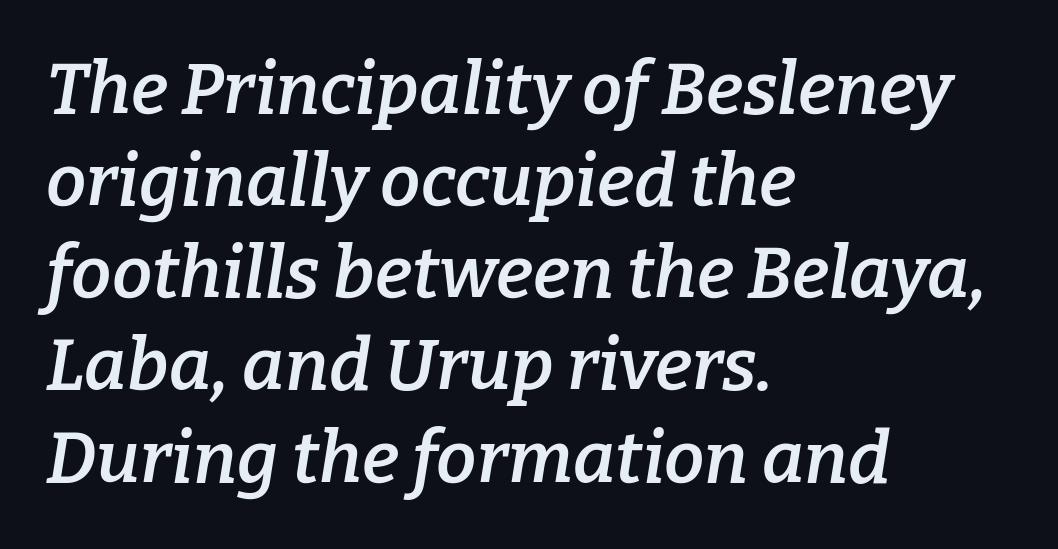
{"serif": "yes", "italic": "yes", "lean": "right", "slant_degrees": 9, "bold": "semi", "weight": "semibold", "width": "normal", "stroke_contrast": "low", "x_height": "medium", "monospaced": "no", "underline": "no", "align": "left", "line_spacing": "normal", "line_spacing_ratio": 1.28, "letter_spacing": "normal", "letter_spacing_em": 0.0, "glyph_px": 72}
